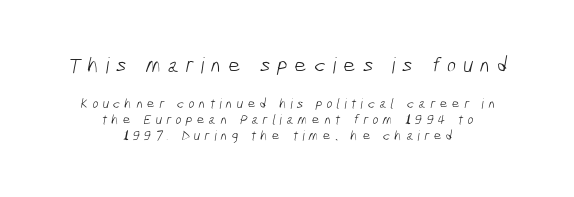
The image shows 22 px text type; set centered, tight line spacing (1.12x), unusually wide letter spacing (+0.3 em), not underlined; the first (top) block is 1.57x larger.
